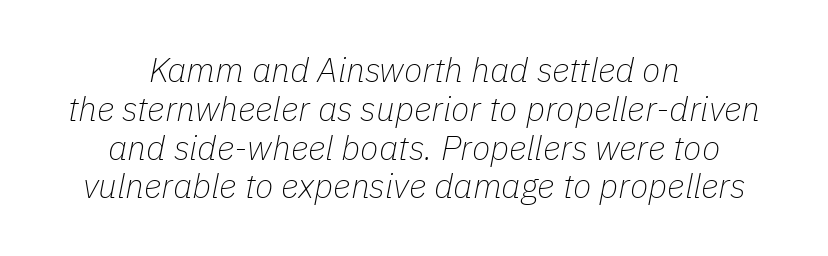
Letters rest on an invisible, unmarked baseline. The rendering uses natural spacing where letterforms have individual widths. Honestly, the letter spacing is just normal — you wouldn't notice it. How would I describe the line gaps? Narrow and economical.
